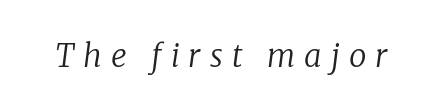
Unbolded letterforms with no extra heft. Each letter keeps its own natural width here, so spacing adapts to shape. Does the type have serifs? Yes, each stem ends in a small foot. The string is rendered with underlining switched off.
